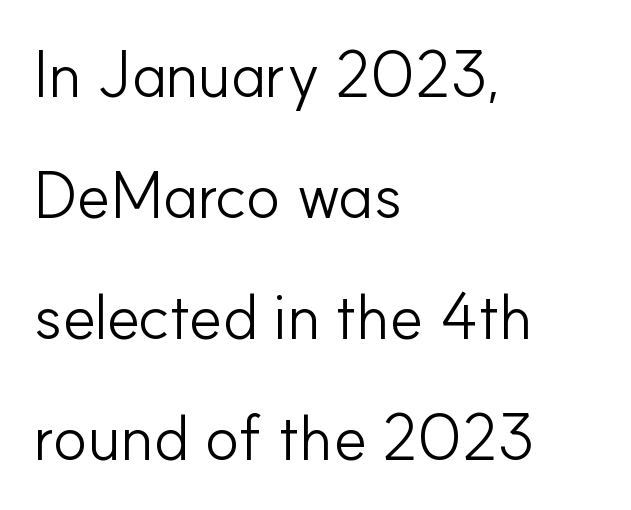
The image shows 64 px light sans-serif type, upright; set left-aligned, line spacing 1.89x, normal letter spacing, not underlined; low stroke contrast and a small x-height.
